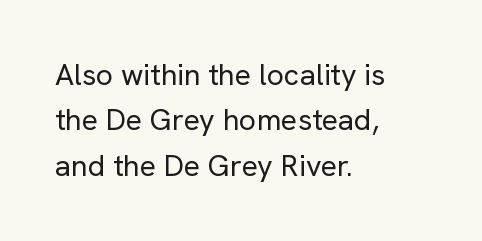
The image shows 30 px regular-weight sans-serif type, upright; set left-aligned, normal line spacing (1.51x), normal letter spacing, not underlined; low stroke contrast and a medium x-height.
